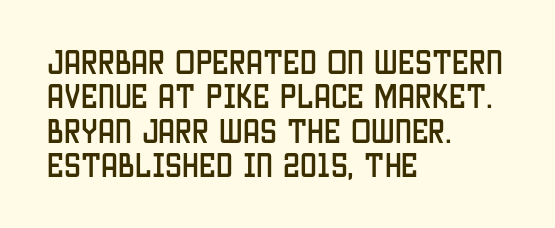
Do the letters lean? They stand straight. Lines of text with bare space underneath. The passage shown stacks its lines at a standard gap. Casual observation: everything's shoved over to the left.
